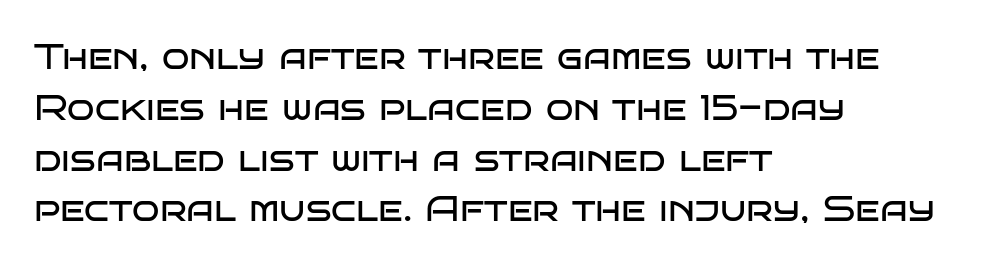
Q: Is the text bold? A: No.
Q: Is the text italic (slanted)? A: No, it is upright.
Q: Is the typeface a serif or a sans-serif typeface? A: Sans-serif.
Q: Is the text underlined? A: No.
Q: How is the paragraph aligned? A: Left-aligned.
Q: Is the spacing between letters normal or unusually wide? A: Normal.
Q: Is the spacing between lines tight, normal or loose? A: Normal.
Q: Width (condensed, normal, or wide)? A: Wide.
Q: Stroke contrast? A: Low.
Q: x-height? A: Large.
Q: Monospaced? A: No.
